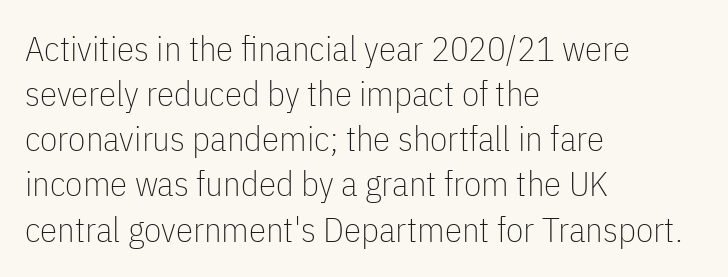
If you drew a ruler down the left edge, every line would touch it. Notice how the stems are strictly vertical — no italics here. This sample has the flowing, uneven cadence of proportional lettering. Normally led — the rows are evenly, conventionally spaced. Think standard paragraph weight, or any step lighter than that.
